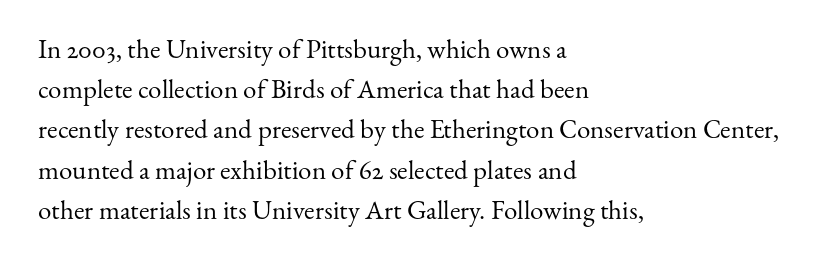
The paragraph shown leans on its left margin. Has an underline been added? It has not. The font's upright variant was chosen for this text. The cut favours lightness, reaching ordinary text weight at its darkest.
